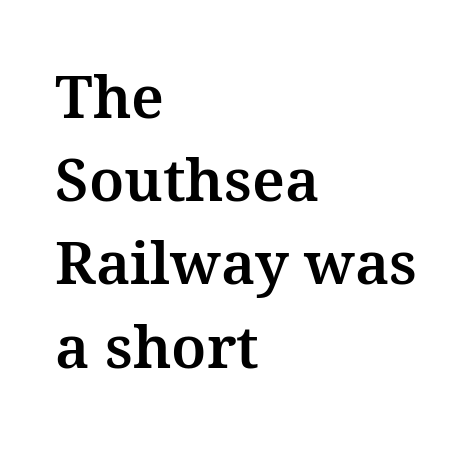
The image shows 59 px serif type, upright; set left-aligned, normal line spacing (1.41x), normal letter spacing, not underlined; medium stroke contrast and a medium x-height.
